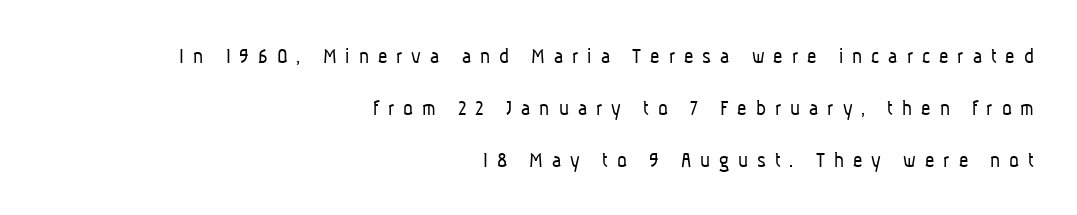
Just letters on the line, the space beneath them empty. Stroke thickness stays within the range of a standard reading face or lighter. The lines are spread far apart with generous leading. Students, note that the glyphs here are deliberately spaced far apart.
